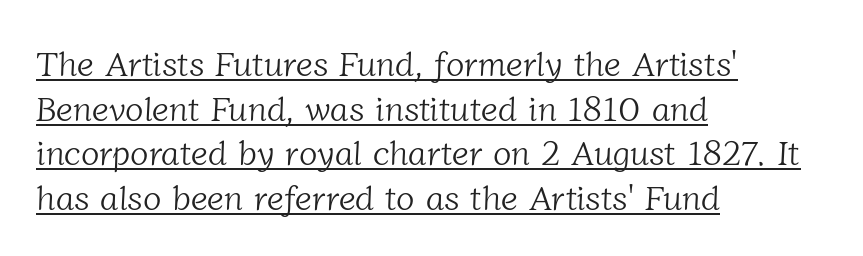
The image shows 34 px light serif type; set left-aligned, normal line spacing (1.31x), normal letter spacing, underlined; low stroke contrast and a medium x-height.
